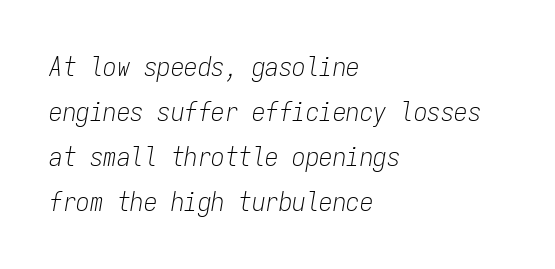
{"italic": "yes", "lean": "right", "slant_degrees": 9, "bold": "no", "underline": "no", "align": "left", "line_spacing": "normal", "line_spacing_ratio": 1.67, "letter_spacing": "normal", "letter_spacing_em": 0.0, "glyph_px": 27}
